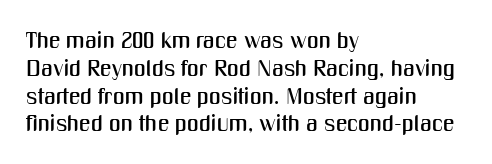
{"italic": "no", "underline": "no", "align": "left", "line_spacing_ratio": 1.21, "letter_spacing": "normal", "letter_spacing_em": 0.0, "glyph_px": 23}
